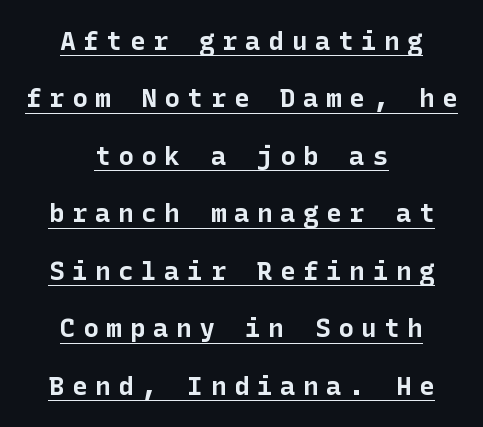
As a designer I'd log this as weight 700, bold. The paragraph has two soft edges and a firm central axis. These lines have a slow, spaced-out rhythm from letter to letter. The string is rendered with underlining switched on. Line spacing here is loose.
